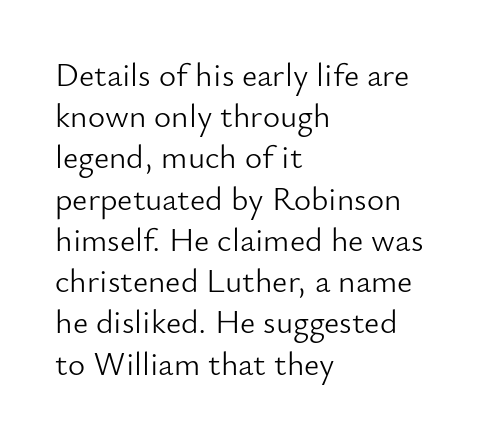
Q: Is the text bold? A: No.
Q: Is the text italic (slanted)? A: No, it is upright.
Q: Is the typeface a serif or a sans-serif typeface? A: Sans-serif.
Q: Is the text underlined? A: No.
Q: How is the paragraph aligned? A: Left-aligned.
Q: Is the spacing between letters normal or unusually wide? A: Normal.
Q: Is the spacing between lines tight, normal or loose? A: Normal.
Q: Width (condensed, normal, or wide)? A: Normal.
Q: Stroke contrast? A: Low.
Q: x-height? A: Small.
Q: Monospaced? A: No.
